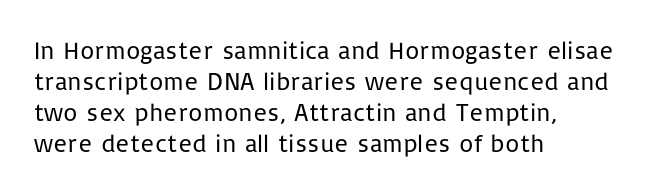
Q: Is the text bold? A: No.
Q: Is the text italic (slanted)? A: No, it is upright.
Q: Is the text underlined? A: No.
Q: How is the paragraph aligned? A: Left-aligned.
Q: Is the spacing between letters normal or unusually wide? A: Normal.
